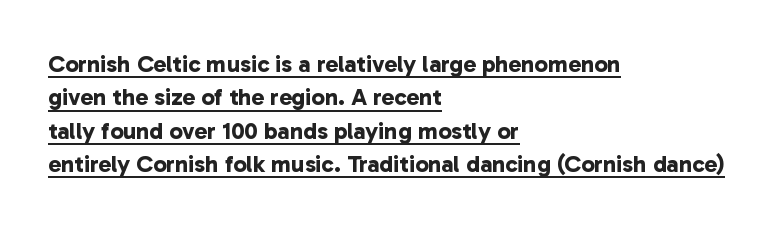
The image shows 24 px bold type; set left-aligned, normal line spacing (1.39x), normal letter spacing, underlined.
